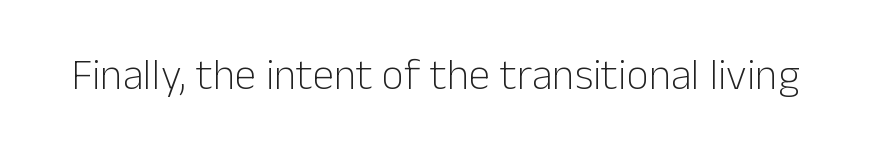
The lettering holds an erect, upright posture throughout. Summary of weight: not heavy and not bold. What stands out about the letter spacing? Nothing — it is the standard amount. The space beneath each line is pristine and unruled.
